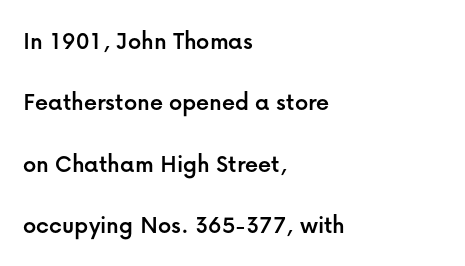
The image shows 26 px text type, upright; set left-aligned, loose line spacing (2.36x), normal letter spacing, not underlined.
